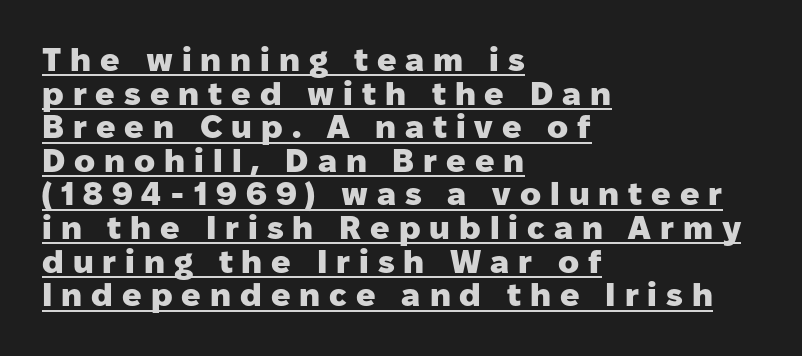
Every stem runs plumb, perpendicular to the baseline. The lettering is marked with a stroke running underneath it. The lines are packed closely together with very little leading. Look at the tracking — it's clearly loosened, letters drifting apart.
